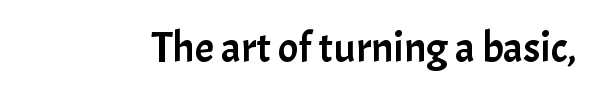
Q: Is the text italic (slanted)? A: No, it is upright.
Q: Is the typeface a serif or a sans-serif typeface? A: Sans-serif.
Q: Is the text underlined? A: No.
Q: Is the spacing between letters normal or unusually wide? A: Normal.
Q: Width (condensed, normal, or wide)? A: Normal.
Q: Stroke contrast? A: Low.
Q: x-height? A: Medium.
Q: Monospaced? A: No.
